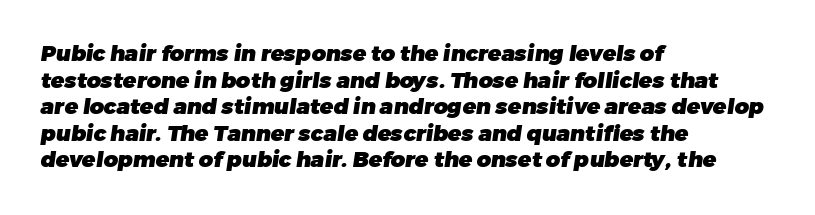
{"bold": "yes", "underline": "no", "align": "left", "line_spacing_ratio": 1.21, "letter_spacing": "normal", "letter_spacing_em": 0.0, "glyph_px": 22}
